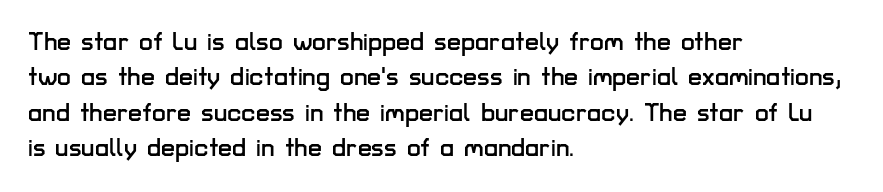
{"italic": "no", "underline": "no", "align": "left", "line_spacing": "normal", "line_spacing_ratio": 1.42, "letter_spacing": "normal", "letter_spacing_em": 0.0, "glyph_px": 25}
